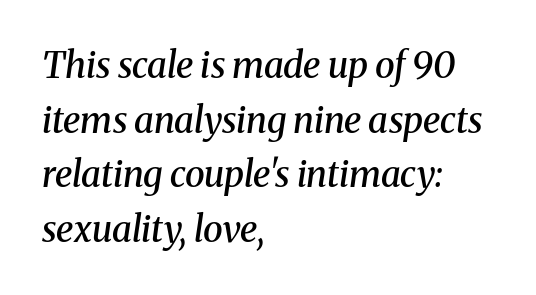
The image shows 36 px semibold serif type, italic (leaning right); set left-aligned, normal line spacing (1.52x), normal letter spacing, not underlined; medium stroke contrast and a medium x-height.
